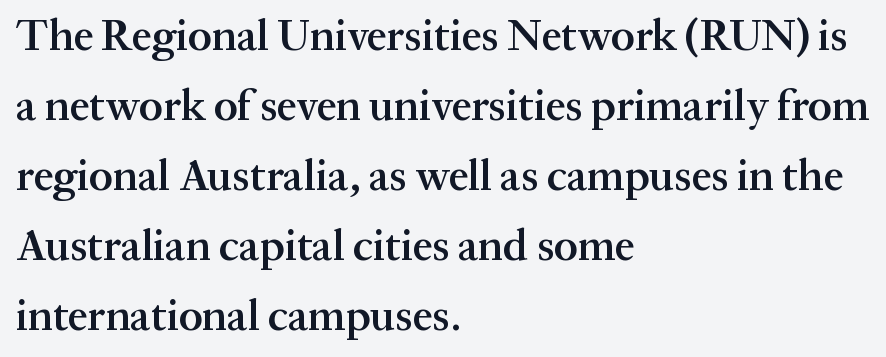
The image shows 44 px semibold serif type, upright; set left-aligned, normal line spacing (1.59x), normal letter spacing, not underlined; medium stroke contrast and a medium x-height.
